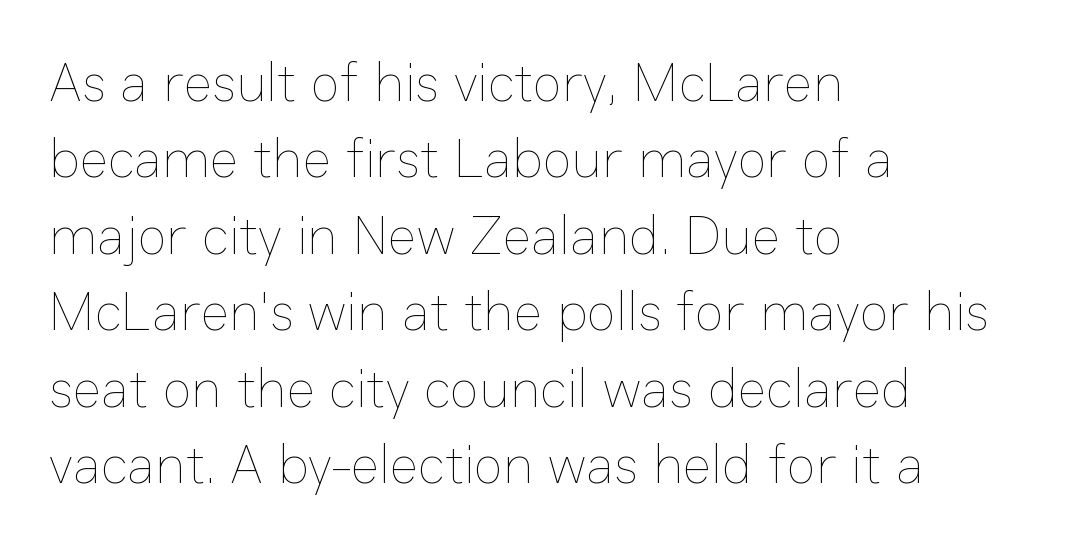
{"italic": "no", "bold": "no", "weight": "thin", "width": "normal", "stroke_contrast": "low", "x_height": "medium", "monospaced": "no", "underline": "no", "align": "left", "line_spacing": "normal", "line_spacing_ratio": 1.39, "letter_spacing": "normal", "letter_spacing_em": 0.0, "glyph_px": 55}
